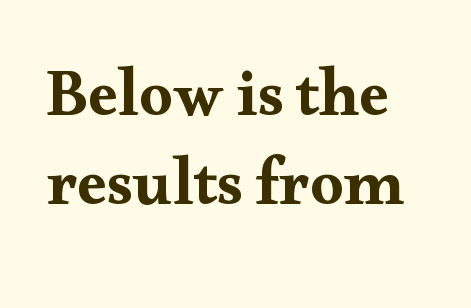
{"serif": "yes", "italic": "no", "width": "wide", "stroke_contrast": "medium", "x_height": "small", "monospaced": "no", "underline": "no", "line_spacing": "normal", "line_spacing_ratio": 1.35, "letter_spacing": "normal", "letter_spacing_em": 0.0, "glyph_px": 66}
